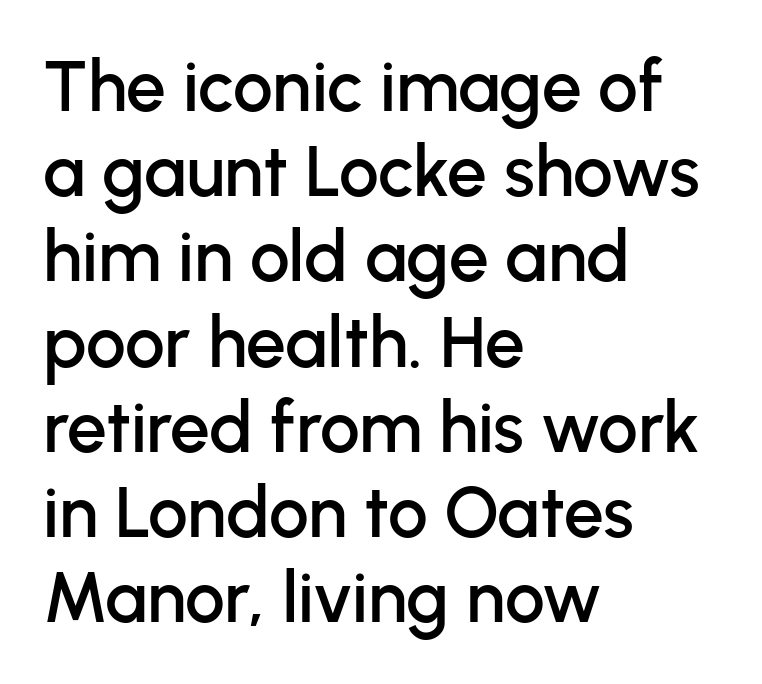
The image shows 71 px sans-serif type, upright; set left-aligned, line spacing 1.2x, normal letter spacing, not underlined; low stroke contrast and a medium x-height.
